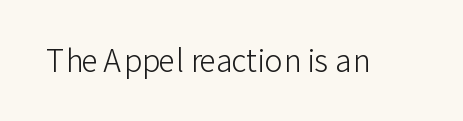
{"serif": "no", "italic": "no", "bold": "no", "weight": "light", "width": "normal", "stroke_contrast": "low", "x_height": "medium", "monospaced": "no", "underline": "no", "letter_spacing": "normal", "letter_spacing_em": 0.0, "glyph_px": 30}
